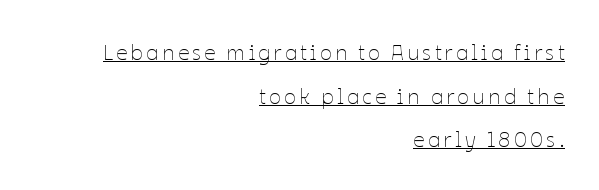
Q: Is the text bold? A: No.
Q: Is the text italic (slanted)? A: No, it is upright.
Q: Is the text underlined? A: Yes.
Q: How is the paragraph aligned? A: Right-aligned.
Q: Is the spacing between lines tight, normal or loose? A: Loose.
